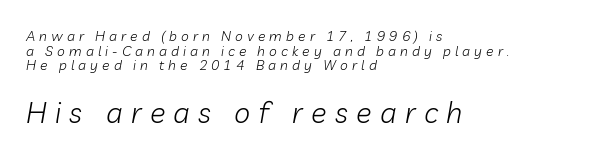
{"italic": "yes", "lean": "right", "slant_degrees": 10, "bold": "no", "weight": "light", "width": "normal", "stroke_contrast": "low", "x_height": "medium", "monospaced": "no", "underline": "no", "align": "left", "line_spacing": "tight", "line_spacing_ratio": 1.05, "letter_spacing": "wide", "letter_spacing_em": 0.29, "larger_block": "second", "size_ratio": 2.07, "glyph_px": 29}
